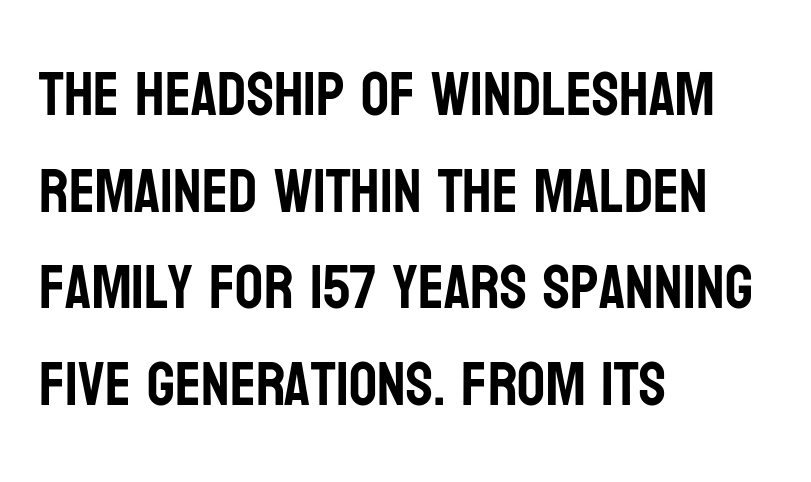
The image shows 62 px condensed sans-serif type, upright; set left-aligned, normal line spacing (1.56x), normal letter spacing, not underlined; low stroke contrast and a large x-height.
